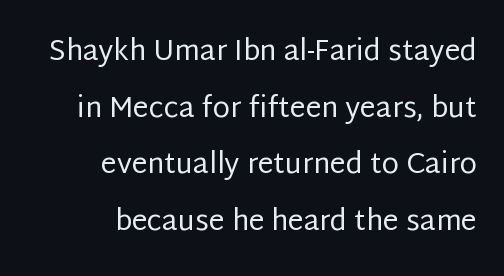
The image shows 28 px regular-weight sans-serif type, upright; set right-aligned, loose line spacing (2.02x), normal letter spacing, not underlined; low stroke contrast and a large x-height.
